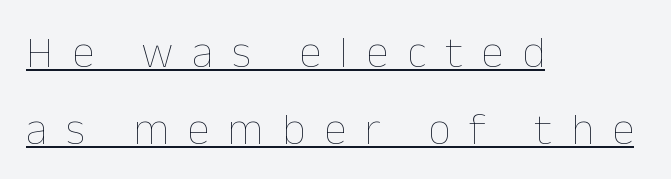
Layout note: lines flush left. The line texture is sparse and dotted thanks to wide tracking. The passage shown is underscored from start to finish. The cut favours lightness, reaching ordinary text weight at its darkest. You can tell it's not italic because the verticals are truly vertical.
